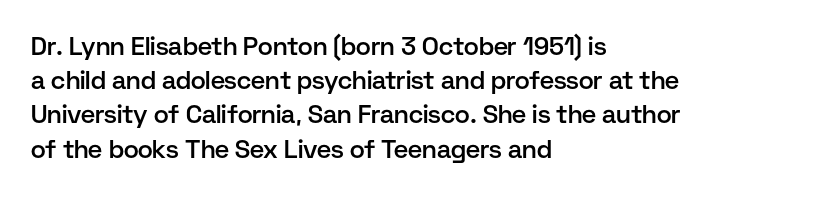
Compared with typical body copy, the letter spacing here is the same. Words float on clear page, feet unadorned. This is the regular roman posture of the typeface. The strokes are fattened partway — semibold, not bold.
